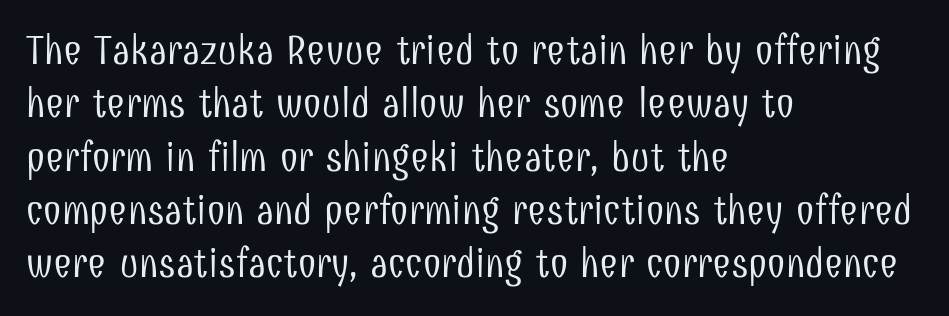
Think of a printed novel: that variable character pitch is what you see here. The face looks like a standard text weight, possibly lighter. The typography opts for an upright posture over an oblique one. The rendering keeps characters at their native spacing. Line starts are locked; line ends wander.
